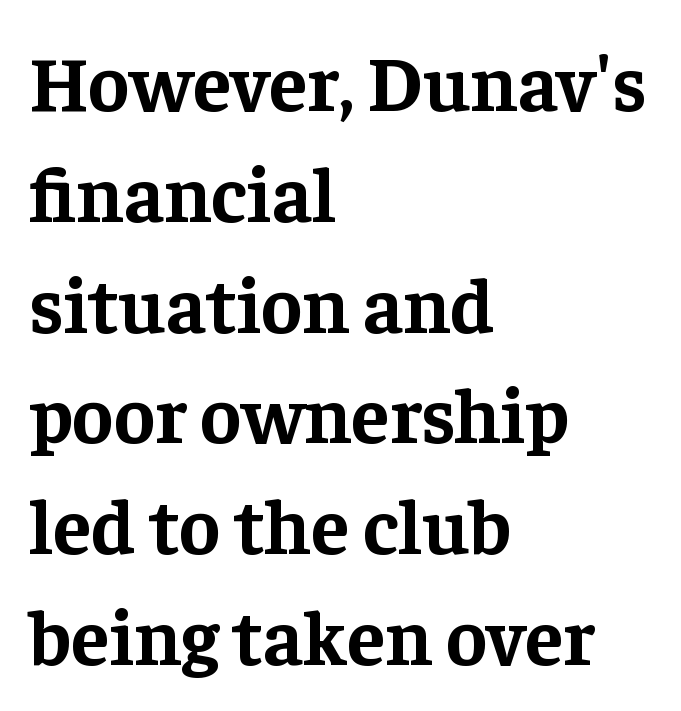
Regarding leading, the lines here are spaced in the standard way. The strip under each line holds only bare page. Notice how the passage keeps a crisp vertical edge on the left only. The face used here is proportionally spaced, like ordinary book or web type.
